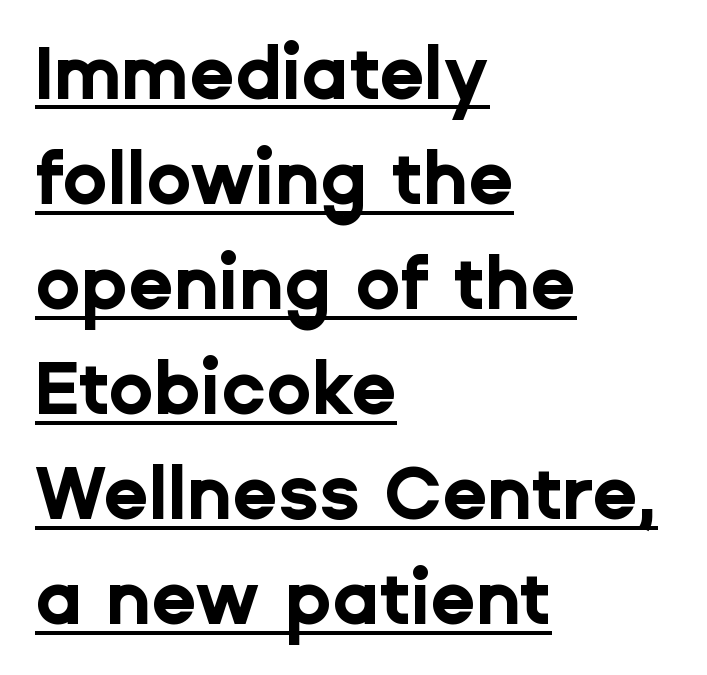
Q: Is the text bold? A: Yes.
Q: Is the text italic (slanted)? A: No, it is upright.
Q: Is the typeface a serif or a sans-serif typeface? A: Sans-serif.
Q: Is the text underlined? A: Yes.
Q: How is the paragraph aligned? A: Left-aligned.
Q: Is the spacing between letters normal or unusually wide? A: Normal.
Q: Is the spacing between lines tight, normal or loose? A: Normal.
Q: Width (condensed, normal, or wide)? A: Normal.
Q: Stroke contrast? A: Low.
Q: x-height? A: Medium.
Q: Monospaced? A: No.
